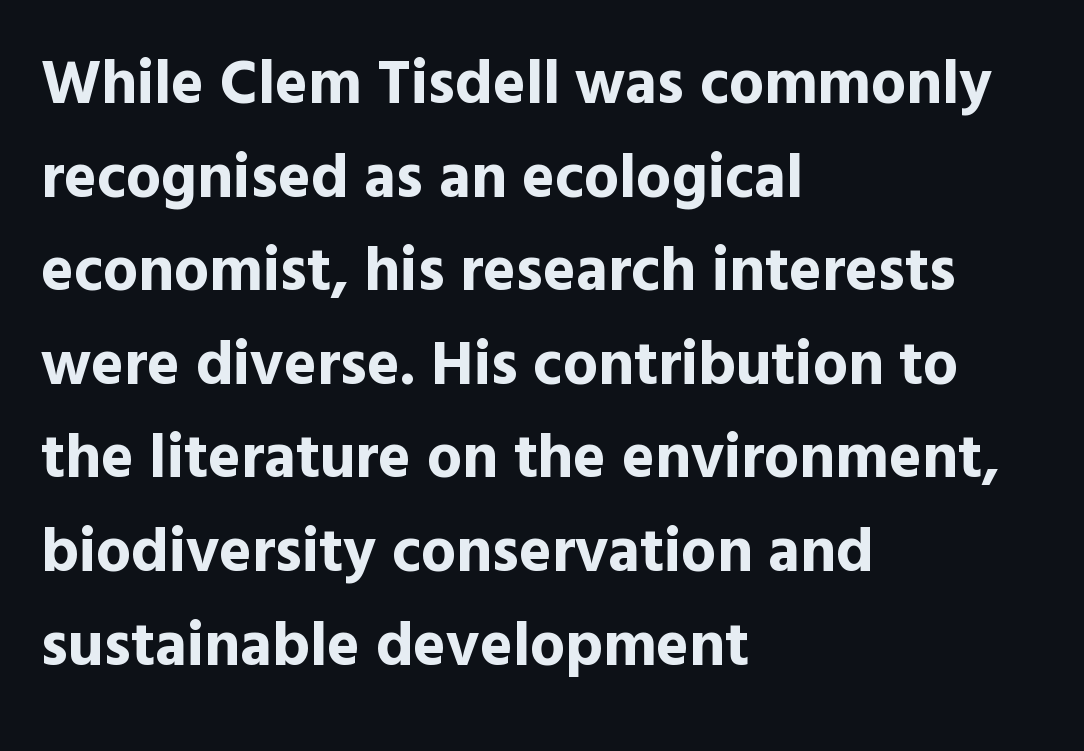
The image shows 62 px bold sans-serif type, upright; set left-aligned, normal line spacing (1.51x), normal letter spacing, not underlined; a medium x-height.
